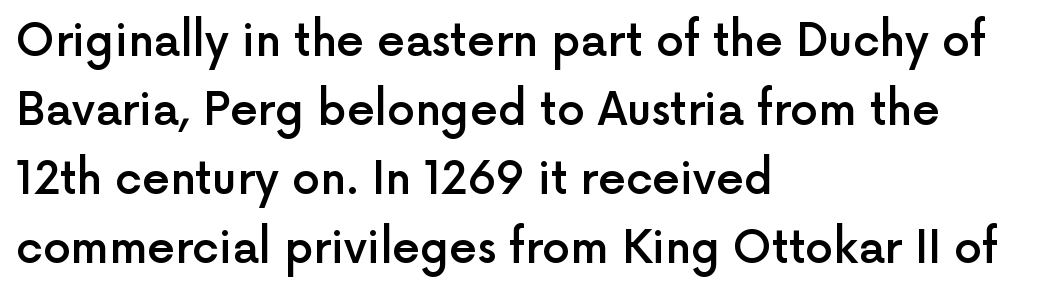
{"serif": "no", "italic": "no", "bold": "semi", "weight": "semibold", "width": "normal", "x_height": "medium", "monospaced": "no", "underline": "no", "align": "left", "line_spacing": "normal", "line_spacing_ratio": 1.57, "letter_spacing": "normal", "letter_spacing_em": 0.0, "glyph_px": 44}
